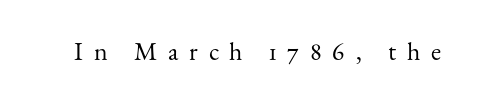
The image shows 26 px text type, upright; set unusually wide letter spacing (+0.41 em), not underlined.
